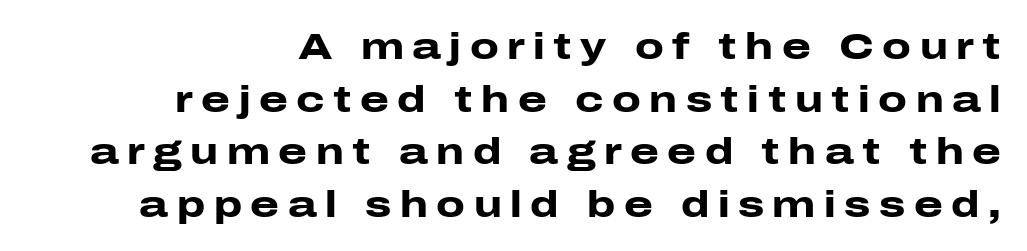
Q: Is the text bold? A: Yes.
Q: Is the text italic (slanted)? A: No, it is upright.
Q: Is the typeface a serif or a sans-serif typeface? A: Sans-serif.
Q: Is the text underlined? A: No.
Q: How is the paragraph aligned? A: Right-aligned.
Q: Is the spacing between letters normal or unusually wide? A: Unusually wide.
Q: Is the spacing between lines tight, normal or loose? A: Normal.
Q: Width (condensed, normal, or wide)? A: Wide.
Q: Stroke contrast? A: Low.
Q: x-height? A: Medium.
Q: Monospaced? A: No.
